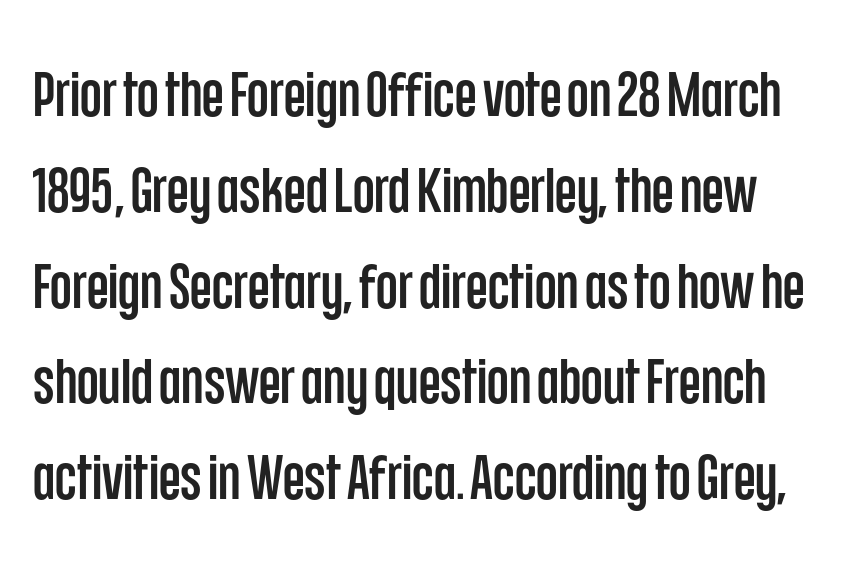
The image shows 63 px condensed sans-serif type, upright; set normal line spacing (1.52x), normal letter spacing, not underlined; low stroke contrast and a large x-height.
